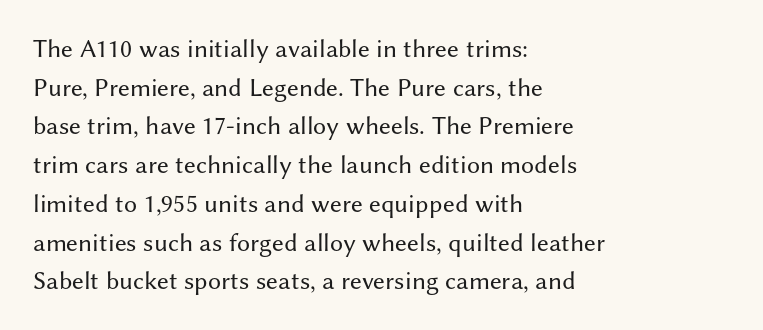
The image shows 26 px text type, upright; set left-aligned, normal line spacing (1.49x), normal letter spacing, not underlined.
